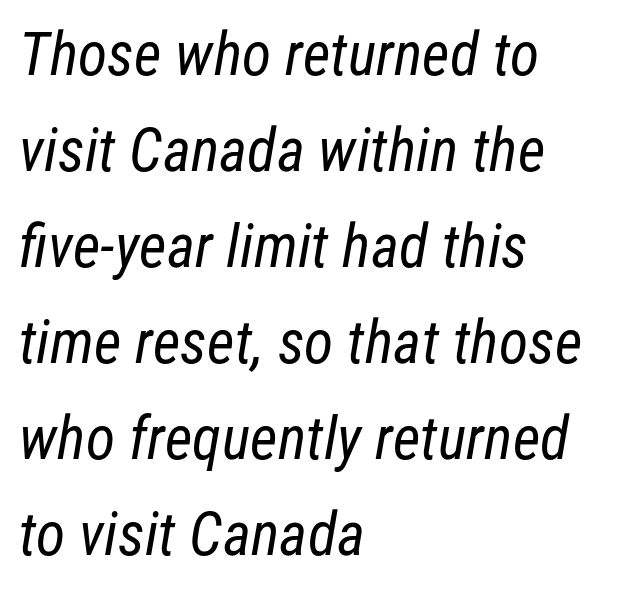
Q: Is the text bold? A: No.
Q: Is the typeface a serif or a sans-serif typeface? A: Sans-serif.
Q: Is the text underlined? A: No.
Q: How is the paragraph aligned? A: Left-aligned.
Q: Is the spacing between letters normal or unusually wide? A: Normal.
Q: Is the spacing between lines tight, normal or loose? A: Normal.
Q: Width (condensed, normal, or wide)? A: Condensed.
Q: Stroke contrast? A: Low.
Q: x-height? A: Medium.
Q: Monospaced? A: No.
